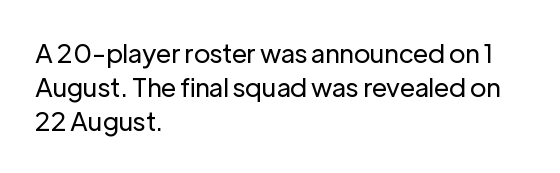
The image shows 26 px text type, upright; set left-aligned, normal line spacing (1.31x), normal letter spacing, not underlined.
